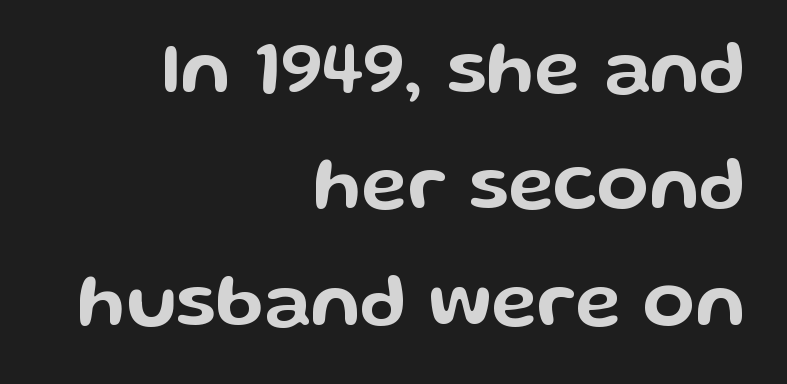
Q: Is the text italic (slanted)? A: No, it is upright.
Q: Is the typeface a serif or a sans-serif typeface? A: Sans-serif.
Q: Is the text underlined? A: No.
Q: How is the paragraph aligned? A: Right-aligned.
Q: Is the spacing between letters normal or unusually wide? A: Normal.
Q: Is the spacing between lines tight, normal or loose? A: Normal.
Q: Width (condensed, normal, or wide)? A: Wide.
Q: Stroke contrast? A: Low.
Q: x-height? A: Medium.
Q: Monospaced? A: No.
